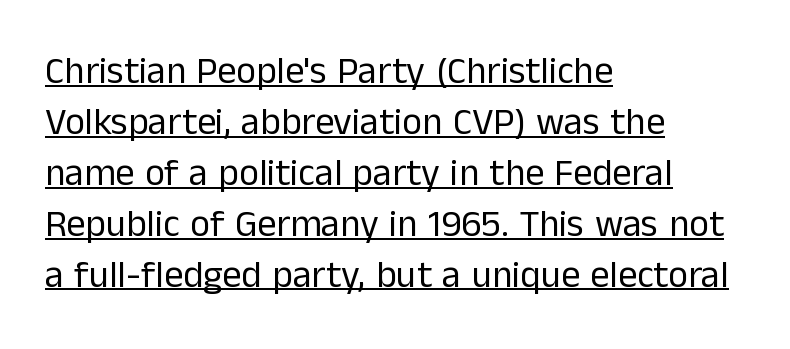
The image shows 38 px regular-weight sans-serif type, upright; set left-aligned, normal line spacing (1.34x), normal letter spacing, underlined; low stroke contrast and a medium x-height.
